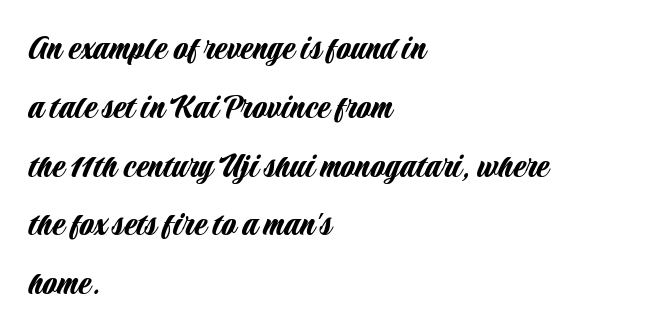
The image shows 37 px condensed sans-serif type; set left-aligned, normal line spacing (1.59x), normal letter spacing, not underlined; low stroke contrast and a large x-height.
